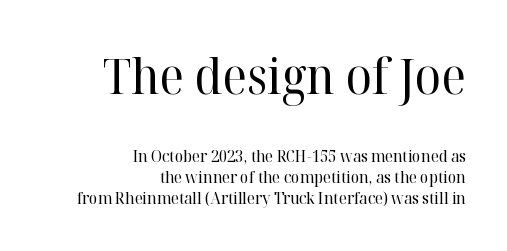
Each stroke keeps to a modest, everyday thickness or less. Characters follow at the spacing the type designer built in. Horizontal bands of white between lines are of average thickness. Think of a printed novel: that variable character pitch is what you see here.
